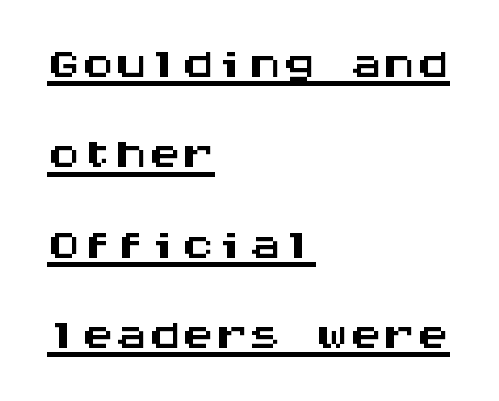
Q: Is the text italic (slanted)? A: No, it is upright.
Q: Is the typeface a serif or a sans-serif typeface? A: Sans-serif.
Q: Is the text underlined? A: Yes.
Q: How is the paragraph aligned? A: Left-aligned.
Q: Is the spacing between letters normal or unusually wide? A: Normal.
Q: Is the spacing between lines tight, normal or loose? A: Normal.
Q: Width (condensed, normal, or wide)? A: Wide.
Q: Stroke contrast? A: Medium.
Q: x-height? A: Large.
Q: Monospaced? A: Yes.
